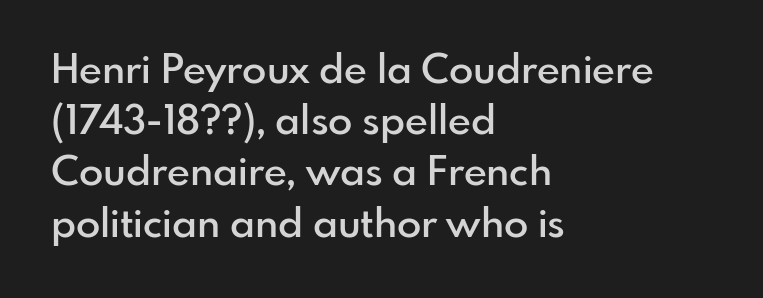
Q: Is the text bold? A: Semi-bold.
Q: Is the text italic (slanted)? A: No, it is upright.
Q: Is the typeface a serif or a sans-serif typeface? A: Sans-serif.
Q: Is the text underlined? A: No.
Q: How is the paragraph aligned? A: Left-aligned.
Q: Is the spacing between letters normal or unusually wide? A: Normal.
Q: Is the spacing between lines tight, normal or loose? A: Normal.
Q: Width (condensed, normal, or wide)? A: Normal.
Q: Stroke contrast? A: Low.
Q: x-height? A: Small.
Q: Monospaced? A: No.
